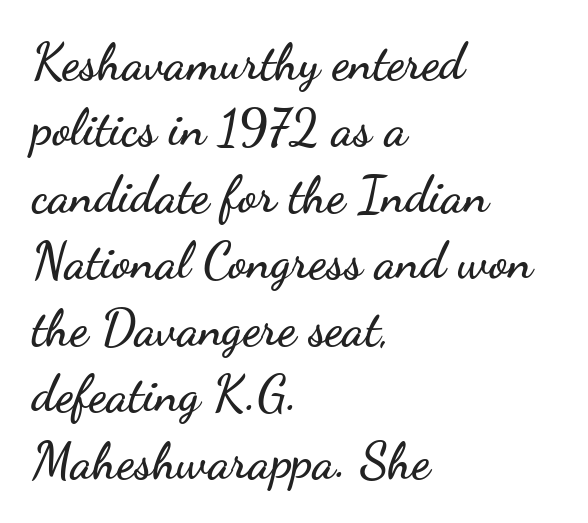
The image shows 50 px wide sans-serif type; set left-aligned, normal line spacing (1.33x), normal letter spacing, not underlined; low stroke contrast and a small x-height.
